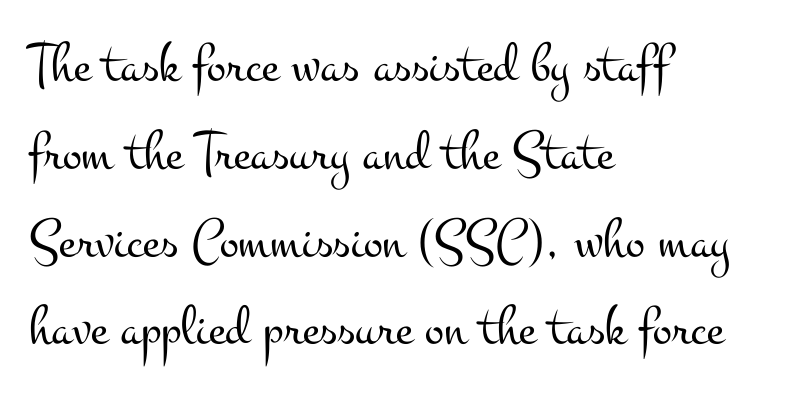
The image shows 57 px light, wide type; set left-aligned, normal line spacing (1.54x), normal letter spacing, not underlined; medium stroke contrast and a small x-height.
